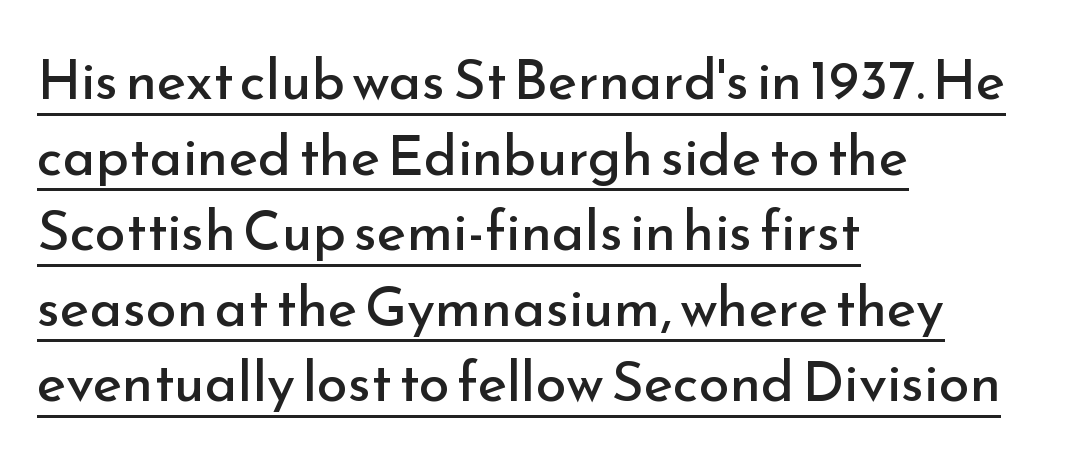
{"serif": "no", "italic": "no", "bold": "no", "weight": "regular", "width": "normal", "stroke_contrast": "low", "x_height": "small", "monospaced": "no", "underline": "yes", "align": "left", "line_spacing": "normal", "line_spacing_ratio": 1.35, "letter_spacing": "normal", "letter_spacing_em": 0.0, "glyph_px": 56}
